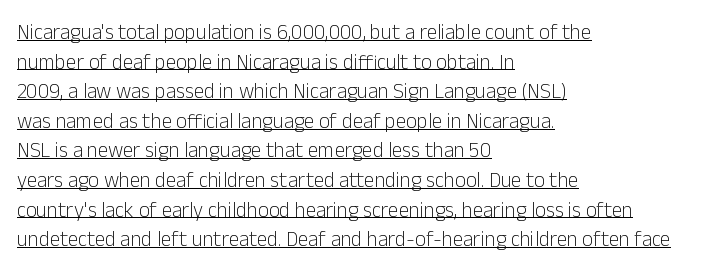
Q: Is the text bold? A: No.
Q: Is the text italic (slanted)? A: No, it is upright.
Q: Is the text underlined? A: Yes.
Q: How is the paragraph aligned? A: Left-aligned.
Q: Is the spacing between letters normal or unusually wide? A: Normal.
Q: Is the spacing between lines tight, normal or loose? A: Normal.
